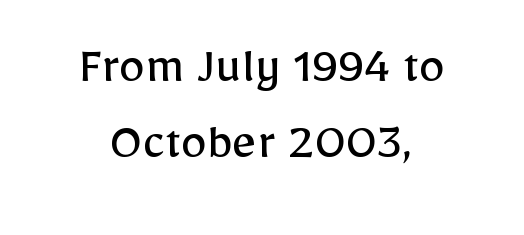
Q: Is the text bold? A: No.
Q: Is the text italic (slanted)? A: No, it is upright.
Q: Is the typeface a serif or a sans-serif typeface? A: Sans-serif.
Q: Is the text underlined? A: No.
Q: Is the spacing between letters normal or unusually wide? A: Normal.
Q: Is the spacing between lines tight, normal or loose? A: Normal.
Q: Width (condensed, normal, or wide)? A: Normal.
Q: Stroke contrast? A: Low.
Q: x-height? A: Medium.
Q: Monospaced? A: No.
